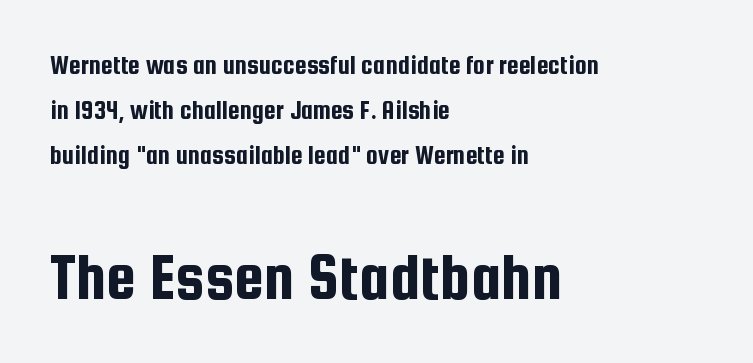
Clear beneath every line of the passage. Reading down the block, your eye returns to a fixed left position each line. No feet cap the strokes, marking this as sans-serif type. Posture: upright roman. Is the lower block the larger one? Yes — the lower block carries the bigger type.
